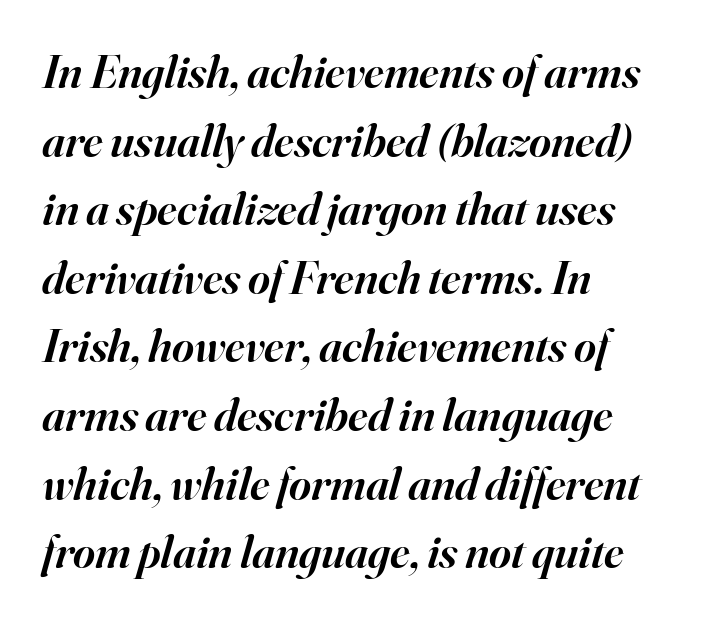
All the whitespace from short lines collects on the right. Is the letter spacing exaggerated? No — it looks like the ordinary default. Would a proofreader flag this as italicized? Yes. The line-height multiplier appears to be the usual default. Semibold letterforms, between regular and bold.
